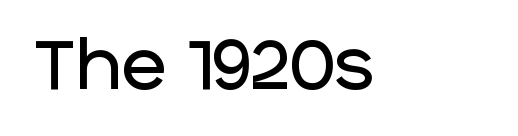
The image shows 69 px sans-serif type, upright; set normal letter spacing, not underlined; low stroke contrast and a large x-height.
